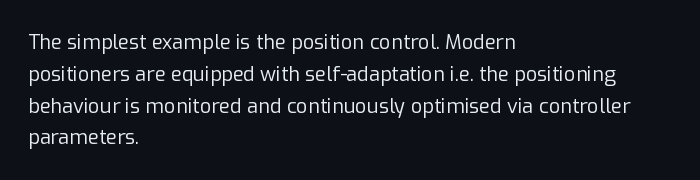
This is not heavy type; no bold has been used. Tracking here is standard; glyphs follow each other at the usual distance. Horizontal bands of white between lines are of average thickness. Underlining? Definitely not there. A student would call this left alignment; a typographer would say flush left, rag right.
